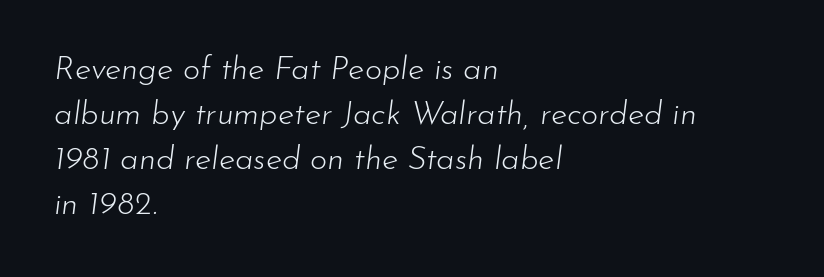
Q: Is the text bold? A: No.
Q: Is the text italic (slanted)? A: Yes, it leans right by about 7 degrees.
Q: Is the text underlined? A: No.
Q: How is the paragraph aligned? A: Left-aligned.
Q: Is the spacing between letters normal or unusually wide? A: Normal.
Q: Is the spacing between lines tight, normal or loose? A: Normal.
Q: Width (condensed, normal, or wide)? A: Normal.
Q: Stroke contrast? A: Low.
Q: x-height? A: Small.
Q: Monospaced? A: No.
